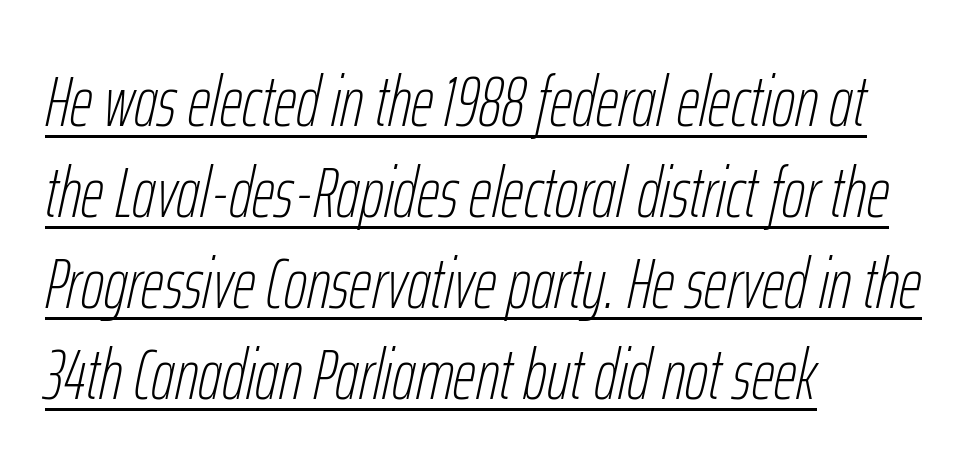
Underline: present. The space between consecutive lines is moderate. This is not heavy type; no bold has been used. A classic flush-left, rag-right setting is used for this passage.
